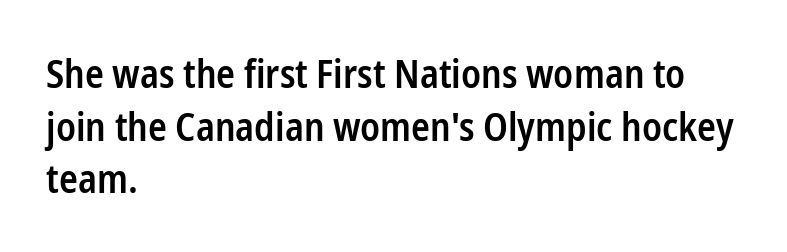
Q: Is the text bold? A: Semi-bold.
Q: Is the text italic (slanted)? A: No, it is upright.
Q: Is the typeface a serif or a sans-serif typeface? A: Sans-serif.
Q: Is the text underlined? A: No.
Q: How is the paragraph aligned? A: Left-aligned.
Q: Is the spacing between letters normal or unusually wide? A: Normal.
Q: Is the spacing between lines tight, normal or loose? A: Normal.
Q: Width (condensed, normal, or wide)? A: Condensed.
Q: Stroke contrast? A: Low.
Q: x-height? A: Medium.
Q: Monospaced? A: No.
